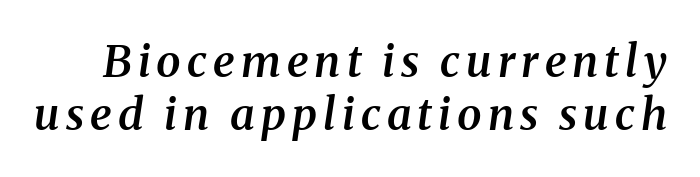
Think of a printed novel: that variable character pitch is what you see here. Letters rest on an invisible, unmarked baseline. Yep, that's italic — everything's leaning. A fair bit of extra ink — the face is semibold, not bold. Stroke terminals: seriffed.
